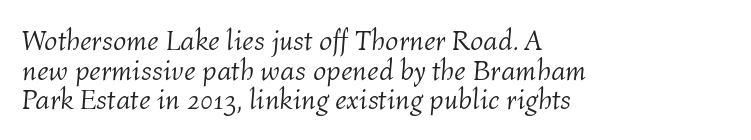
{"italic": "yes", "lean": "right", "slant_degrees": 4, "bold": "no", "weight": "light", "width": "normal", "stroke_contrast": "medium", "x_height": "medium", "monospaced": "no", "underline": "no", "align": "left", "line_spacing": "tight", "line_spacing_ratio": 1.02, "letter_spacing": "normal", "letter_spacing_em": 0.0, "glyph_px": 29}
